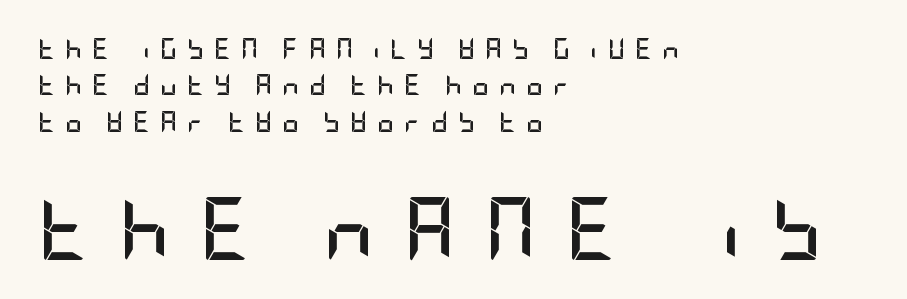
{"serif": "no", "italic": "no", "bold": "yes", "weight": "semibold", "width": "condensed", "stroke_contrast": "low", "x_height": "large", "underline": "no", "align": "left", "line_spacing_ratio": 1.73, "letter_spacing": "wide", "letter_spacing_em": 0.47, "larger_block": "second", "size_ratio": 3.0, "glyph_px": 63}
